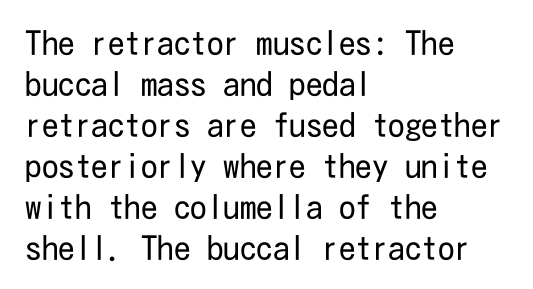
{"serif": "no", "italic": "no", "bold": "no", "weight": "regular", "width": "condensed", "stroke_contrast": "low", "x_height": "medium", "underline": "no", "align": "left", "line_spacing_ratio": 1.24, "letter_spacing": "normal", "letter_spacing_em": 0.0, "glyph_px": 33}
